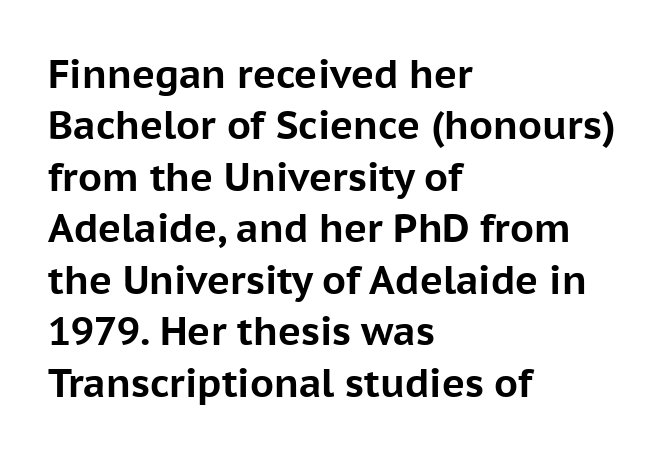
The image shows 39 px bold sans-serif type, upright; set left-aligned, normal line spacing (1.32x), normal letter spacing, not underlined; low stroke contrast and a medium x-height.
